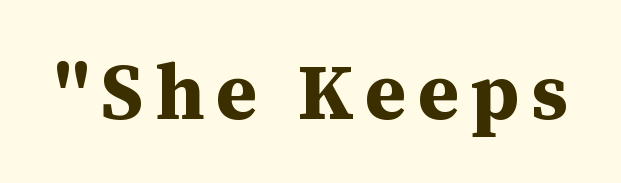
Check the space under the baseline: it is left empty. A roman cut, with each character standing at attention. Type style note: has serifs. Notice how thick the strokes are: this is what a full bold looks like. Varying glyph widths throughout — classic text-font behaviour.
